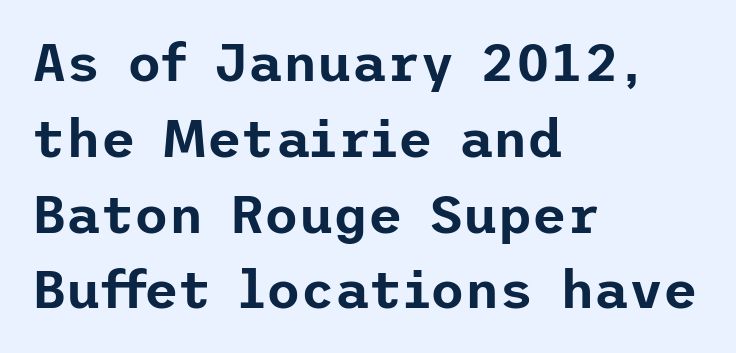
The image shows 53 px sans-serif type, upright; set left-aligned, normal line spacing (1.43x), normal letter spacing, not underlined; low stroke contrast and a medium x-height.
